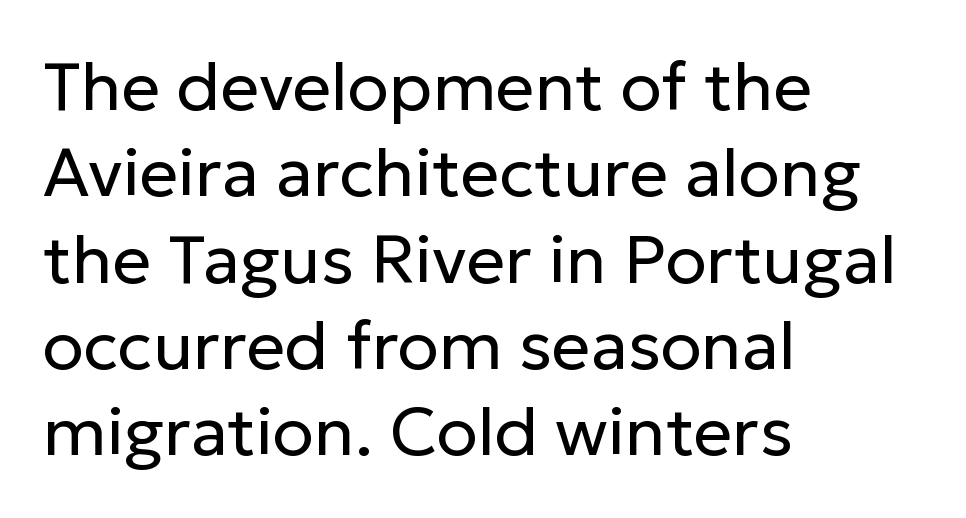
{"serif": "no", "italic": "no", "bold": "no", "weight": "regular", "width": "normal", "stroke_contrast": "low", "x_height": "medium", "monospaced": "no", "underline": "no", "align": "left", "line_spacing": "normal", "line_spacing_ratio": 1.27, "letter_spacing": "normal", "letter_spacing_em": 0.0, "glyph_px": 68}
